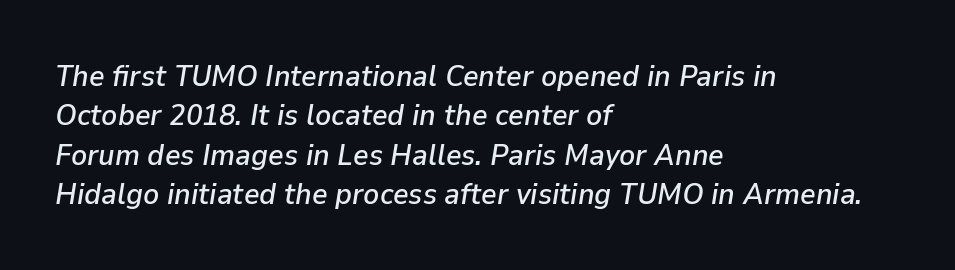
{"italic": "yes", "lean": "right", "slant_degrees": 9, "width": "normal", "stroke_contrast": "low", "x_height": "medium", "monospaced": "no", "underline": "no", "align": "left", "line_spacing": "normal", "line_spacing_ratio": 1.31, "letter_spacing": "normal", "letter_spacing_em": 0.0, "glyph_px": 30}
